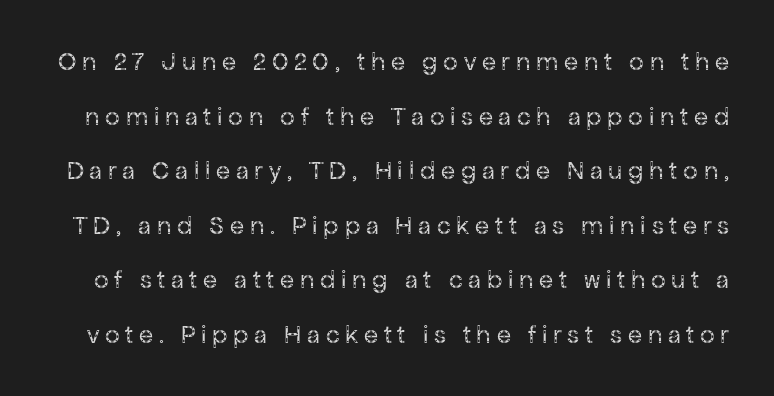
Is this a heavy cut? Hardly; it is regular or lighter. Line spacing here is loose. Letters rest on an invisible, unmarked baseline. The tracking jumps out immediately: characters are airy and widely separated. Italic? Not at all — the glyphs are vertical.
